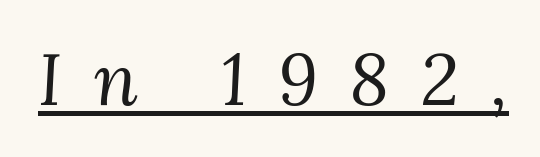
Underlined type. This sample uses expanded letter spacing, leaving extra air between glyphs. Look at the bottom of the vertical strokes: they flare into serifs here. Each letter keeps its own natural width here, so spacing adapts to shape.
